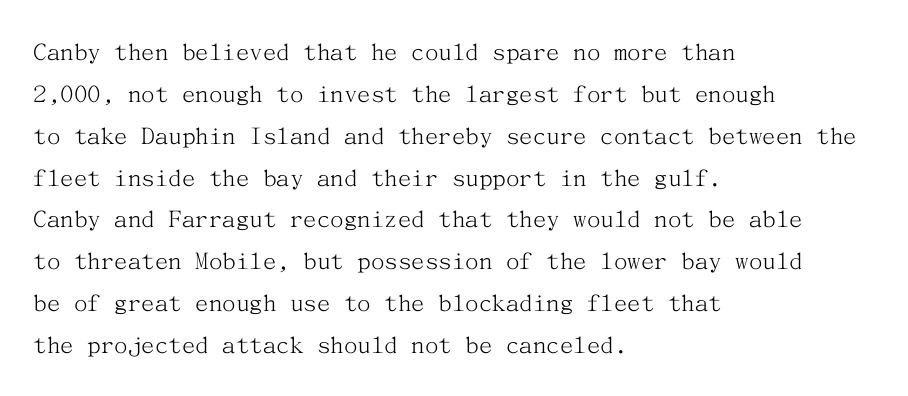
Anything drawn beneath the words? Only blank space. Each word holds together tightly as a unit, with standard inter-letter gaps. Each stroke keeps to a modest, everyday thickness or less. Normally led — the rows are evenly, conventionally spaced. In CSS terms this would be text-align: left. Does the lettering tilt? It doesn't — this is upright.
